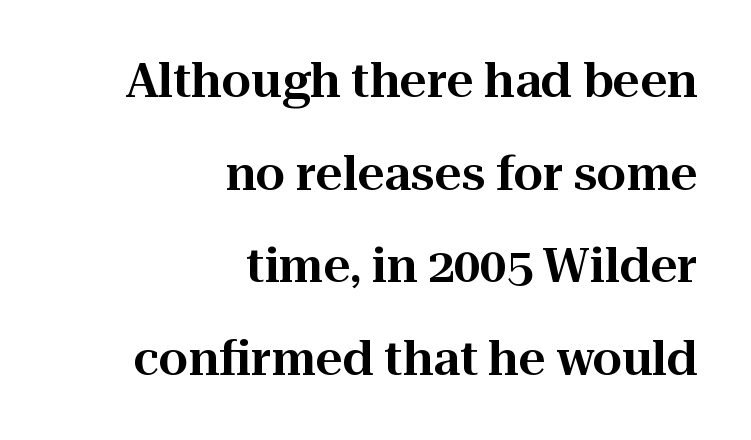
{"serif": "yes", "italic": "no", "width": "normal", "stroke_contrast": "high", "x_height": "medium", "monospaced": "no", "underline": "no", "align": "right", "line_spacing": "loose", "line_spacing_ratio": 1.97, "letter_spacing": "normal", "letter_spacing_em": 0.0, "glyph_px": 47}
